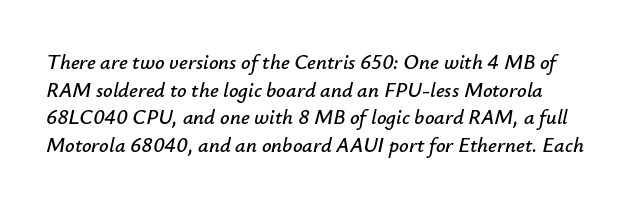
The image shows 21 px text type, italic (leaning right); set normal line spacing (1.31x), normal letter spacing, not underlined.
